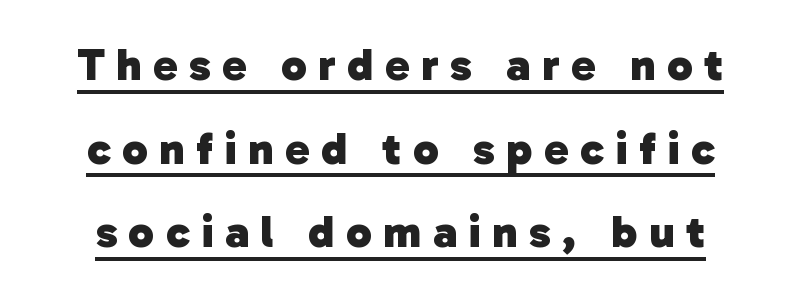
The string is rendered with underlining switched on. Summary of weight: heavy, a full bold. These lines are composed in type without serifs. Tracking value appears strongly positive — letters spread wide.
